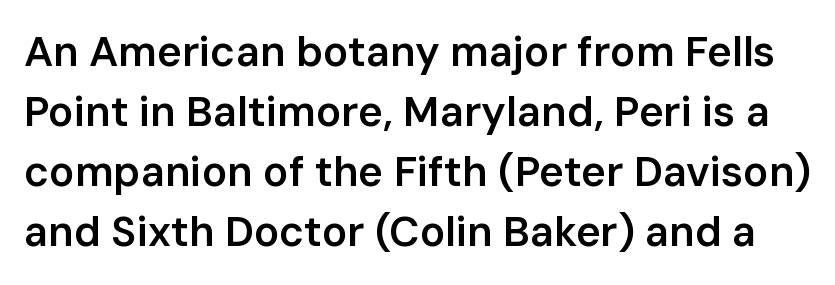
{"serif": "no", "italic": "no", "bold": "semi", "weight": "semibold", "width": "normal", "stroke_contrast": "low", "x_height": "medium", "monospaced": "no", "underline": "no", "line_spacing": "normal", "line_spacing_ratio": 1.43, "letter_spacing": "normal", "letter_spacing_em": 0.0, "glyph_px": 42}
